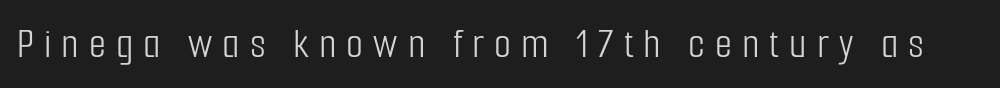
{"serif": "no", "italic": "no", "bold": "no", "weight": "light", "width": "condensed", "stroke_contrast": "low", "x_height": "medium", "monospaced": "no", "underline": "no", "letter_spacing": "wide", "letter_spacing_em": 0.23, "glyph_px": 44}
